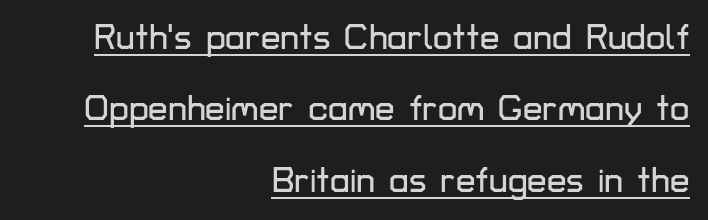
The image shows 35 px sans-serif type, upright; set right-aligned, loose line spacing (2.04x), normal letter spacing, underlined; low stroke contrast and a medium x-height.
